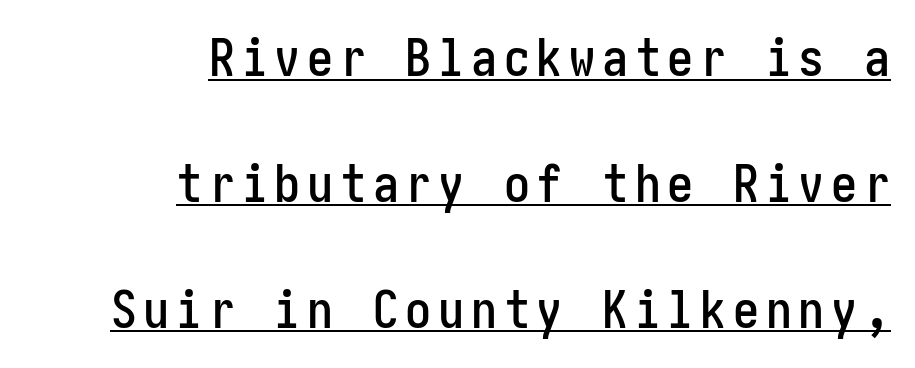
The image shows 52 px condensed sans-serif type, upright; set right-aligned, loose line spacing (2.42x), underlined; low stroke contrast and a medium x-height.
